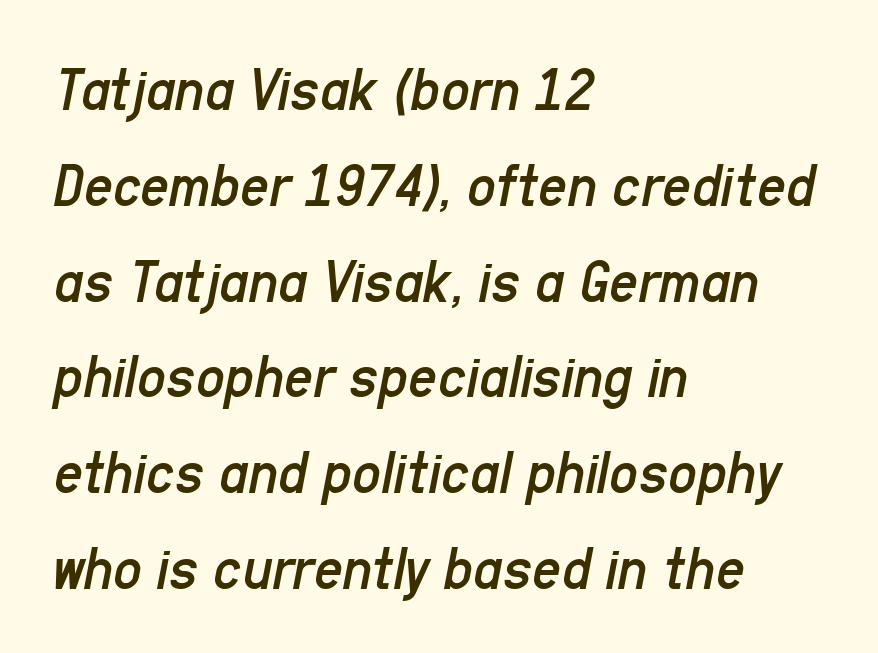
The image shows 63 px regular-weight, condensed type, italic (leaning right); set left-aligned, normal line spacing (1.52x), normal letter spacing, not underlined; low stroke contrast and a medium x-height.
